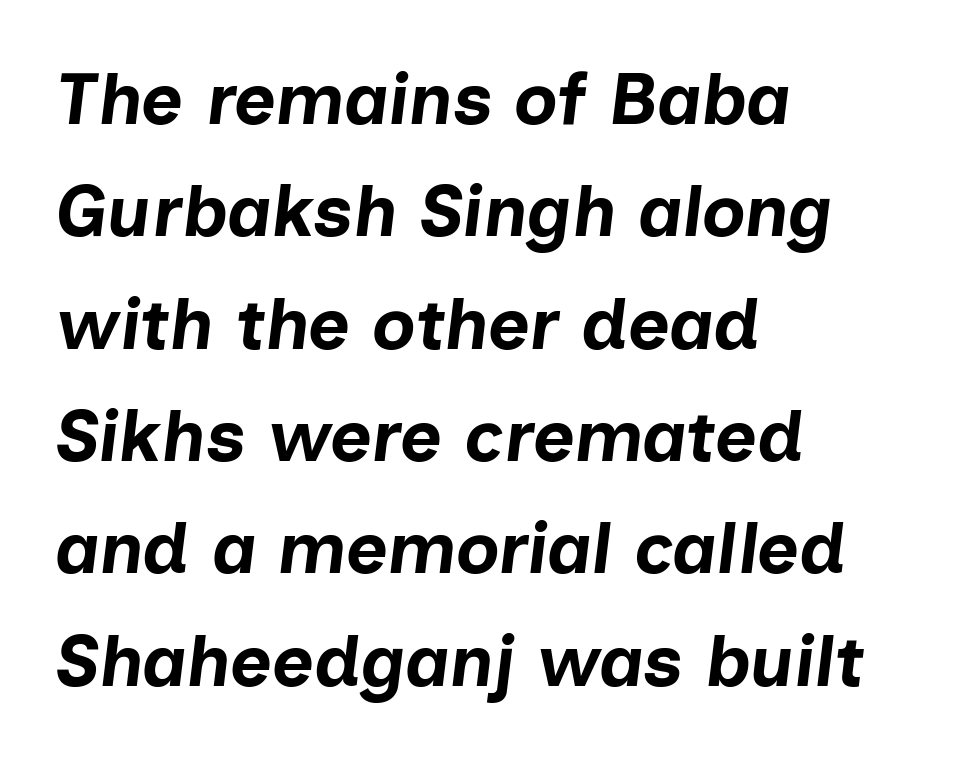
Vertical spacing — default. Words appear dense and cohesive because spacing is normal. Every row of glyphs begins at an identical x-position on the left. Posture: slanted. As a designer I'd log this as weight 700, bold. Clear beneath every line of the passage.
